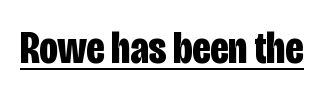
The image shows 46 px bold, condensed sans-serif type, upright; set normal letter spacing, underlined; low stroke contrast and a large x-height.
